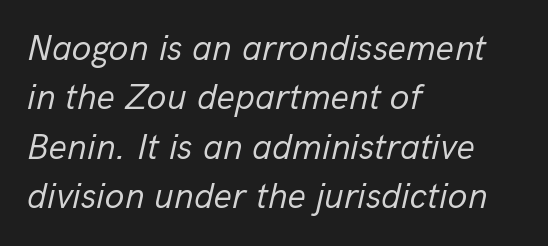
Q: Is the text bold? A: No.
Q: Is the text italic (slanted)? A: Yes, it leans right by about 13 degrees.
Q: Is the text underlined? A: No.
Q: How is the paragraph aligned? A: Left-aligned.
Q: Is the spacing between letters normal or unusually wide? A: Normal.
Q: Is the spacing between lines tight, normal or loose? A: Normal.
Q: Width (condensed, normal, or wide)? A: Normal.
Q: Stroke contrast? A: Low.
Q: x-height? A: Medium.
Q: Monospaced? A: No.
